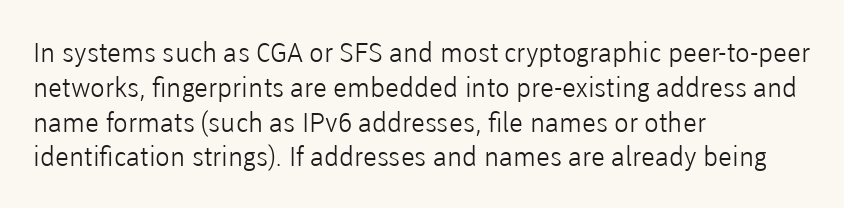
{"italic": "no", "bold": "no", "underline": "no", "align": "left", "line_spacing": "normal", "line_spacing_ratio": 1.29, "letter_spacing": "normal", "letter_spacing_em": 0.0, "glyph_px": 27}
